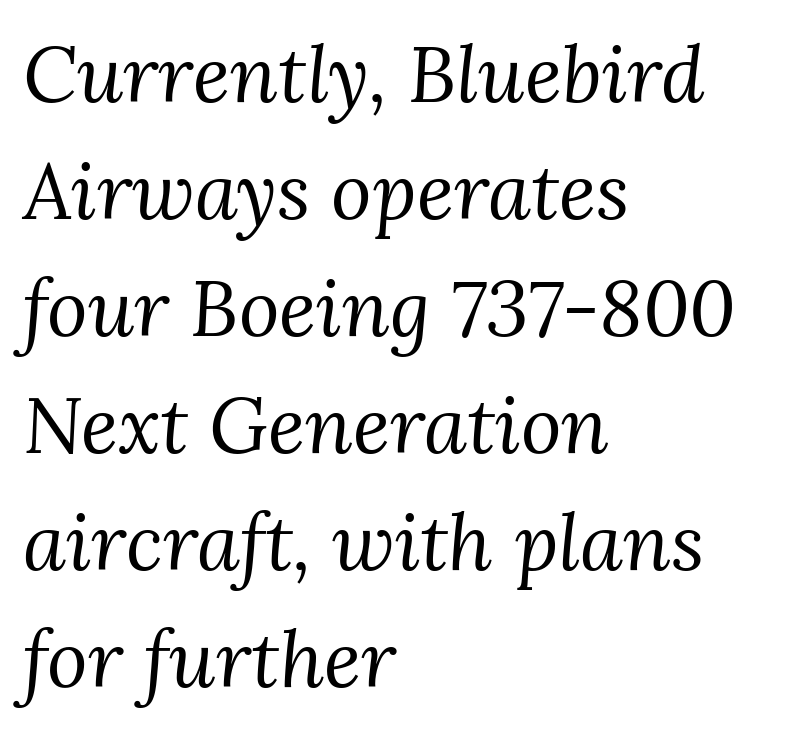
The face used here is seriffed, in the tradition of book romans. Looks like regular typesetting: each glyph gets only the width it needs. Slanted lettering throughout. Line starts are locked; line ends wander.
